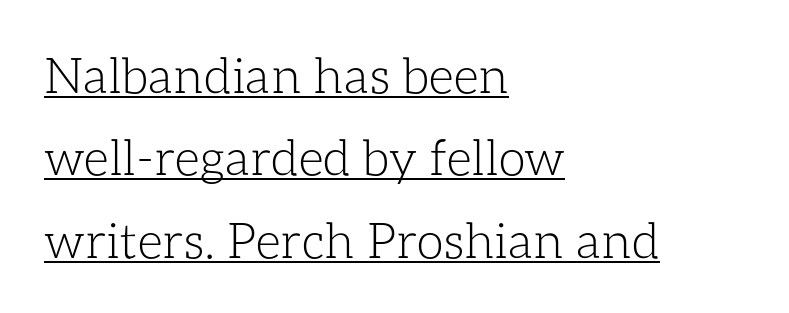
The face used here is proportionally spaced, like ordinary book or web type. In terms of posture, this sample is upright. This rendering features underlined lettering. Inter-character spacing is left at the font's built-in metrics. The vertical gap from one line to the next is medium. The rag falls on the right side of this text block.
